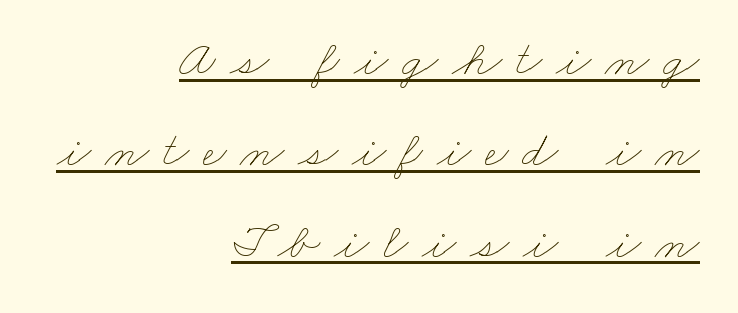
The image shows 51 px thin, wide type; set right-aligned, line spacing 1.79x, unusually wide letter spacing (+0.27 em), underlined; low stroke contrast and a small x-height.
